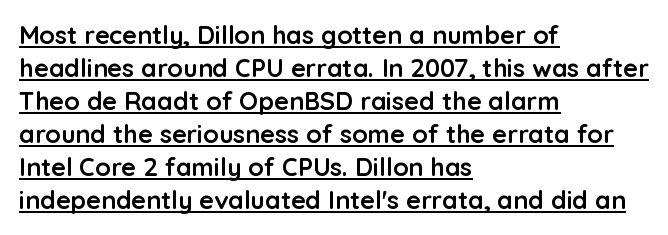
You'd pick this weight for a headline — it's a proper bold. Has an underline been added? It has. The designer left line spacing at the default. The passage is arranged the way most books set body copy — flush left. The rendering keeps characters at their native spacing.
